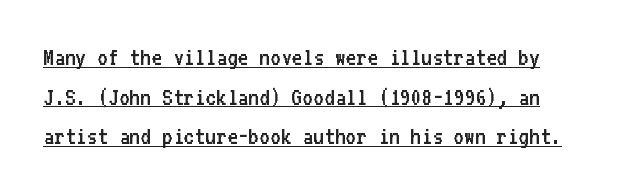
Q: Is the text bold? A: No.
Q: Is the text italic (slanted)? A: No, it is upright.
Q: Is the text underlined? A: Yes.
Q: Is the spacing between letters normal or unusually wide? A: Normal.
Q: Is the spacing between lines tight, normal or loose? A: Normal.
